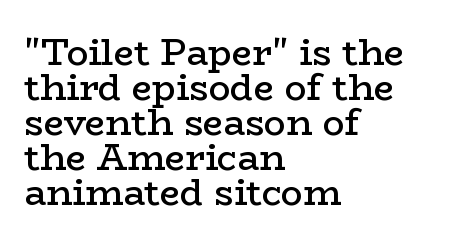
These lines are rendered in a variable-pitch font. The designer went with a serif here, giving each stem small feet. The rag falls on the right side of this text block. Is the letter spacing exaggerated? No — it looks like the ordinary default.
